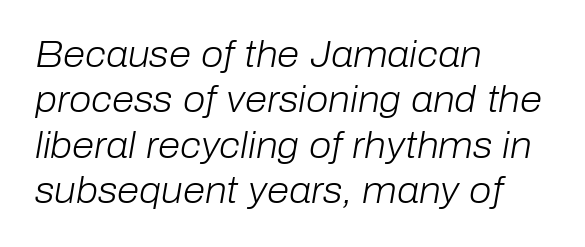
Q: Is the text bold? A: No.
Q: Is the text italic (slanted)? A: Yes, it leans right by about 10 degrees.
Q: Is the text underlined? A: No.
Q: How is the paragraph aligned? A: Left-aligned.
Q: Is the spacing between letters normal or unusually wide? A: Normal.
Q: Is the spacing between lines tight, normal or loose? A: Normal.
Q: Width (condensed, normal, or wide)? A: Normal.
Q: Stroke contrast? A: Low.
Q: x-height? A: Medium.
Q: Monospaced? A: No.
